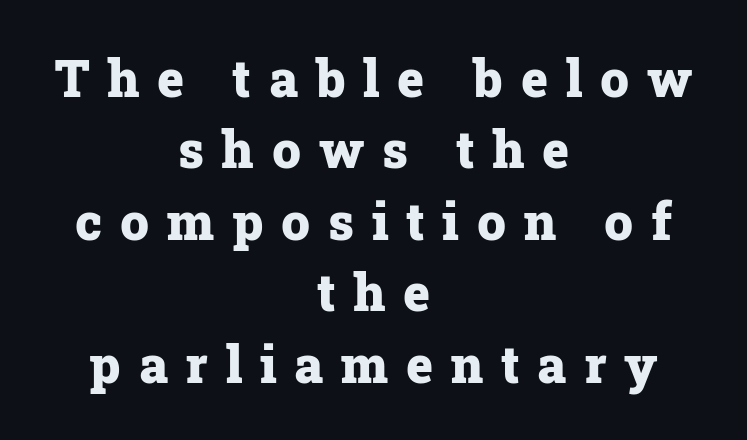
Q: Is the text bold? A: Yes.
Q: Is the text italic (slanted)? A: No, it is upright.
Q: Is the typeface a serif or a sans-serif typeface? A: Serif.
Q: Is the text underlined? A: No.
Q: How is the paragraph aligned? A: Centered.
Q: Is the spacing between letters normal or unusually wide? A: Unusually wide.
Q: Is the spacing between lines tight, normal or loose? A: Normal.
Q: Width (condensed, normal, or wide)? A: Normal.
Q: Stroke contrast? A: Low.
Q: x-height? A: Medium.
Q: Monospaced? A: No.
